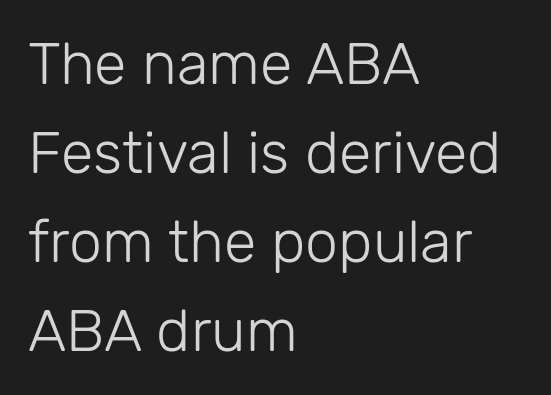
The image shows 59 px light sans-serif type, upright; set left-aligned, normal line spacing (1.51x), normal letter spacing, not underlined; low stroke contrast and a medium x-height.
